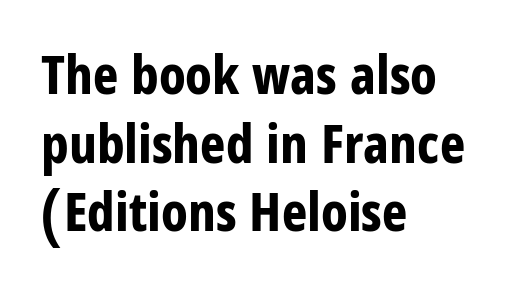
Is there much room between lines? A standard amount, neither cramped nor airy. Teacher's note: observe the even left margin — that is flush-left alignment. Rule under the text: the space is simply empty. Every character sits straight up, as roman type does.
